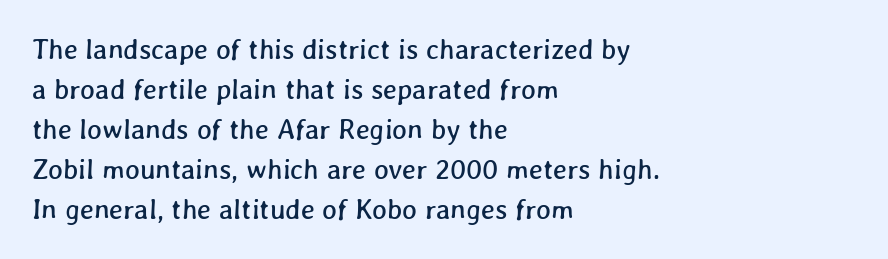
{"width": "normal", "stroke_contrast": "low", "x_height": "medium", "monospaced": "no", "underline": "no", "align": "left", "line_spacing": "normal", "line_spacing_ratio": 1.43, "letter_spacing": "normal", "letter_spacing_em": 0.0, "glyph_px": 28}
